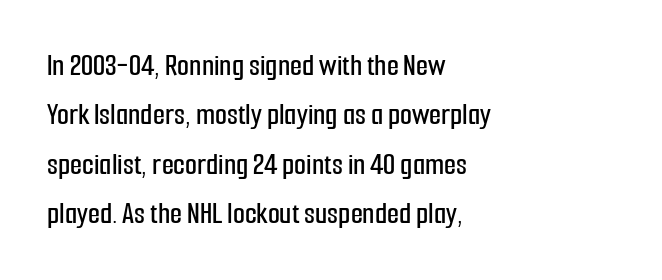
Short note: letters normally spaced. The space between consecutive lines is moderate. A typesetter would call this proportional, since set widths differ per character. Each row of text sits above clean, open space.
